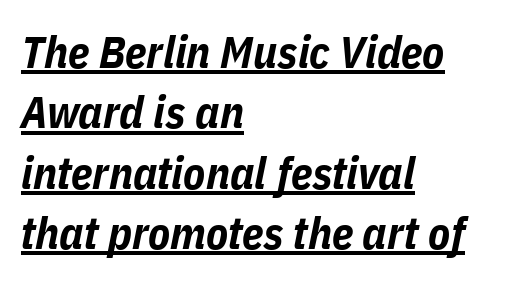
{"italic": "yes", "lean": "right", "slant_degrees": 11, "bold": "yes", "weight": "bold", "width": "condensed", "stroke_contrast": "low", "x_height": "medium", "monospaced": "no", "underline": "yes", "align": "left", "line_spacing": "normal", "line_spacing_ratio": 1.34, "letter_spacing": "normal", "letter_spacing_em": 0.0, "glyph_px": 45}
